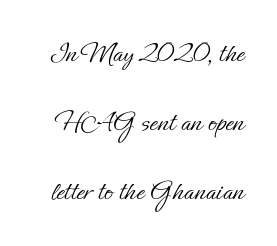
{"bold": "no", "weight": "light", "width": "normal", "stroke_contrast": "low", "x_height": "small", "monospaced": "no", "underline": "no", "line_spacing": "loose", "line_spacing_ratio": 2.38, "letter_spacing": "normal", "letter_spacing_em": 0.0, "glyph_px": 29}
